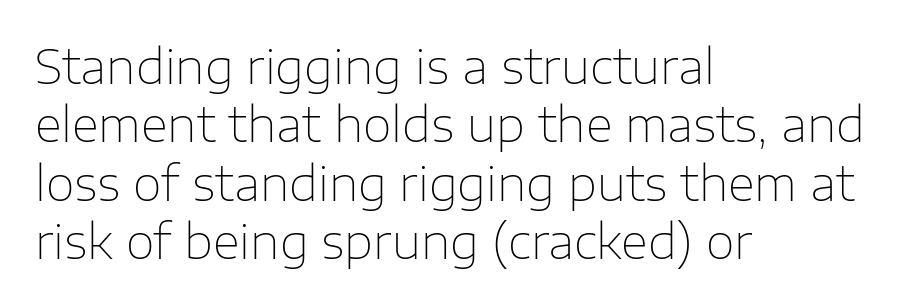
The image shows 47 px thin sans-serif type, upright; set left-aligned, line spacing 1.24x, normal letter spacing, not underlined; low stroke contrast and a medium x-height.
